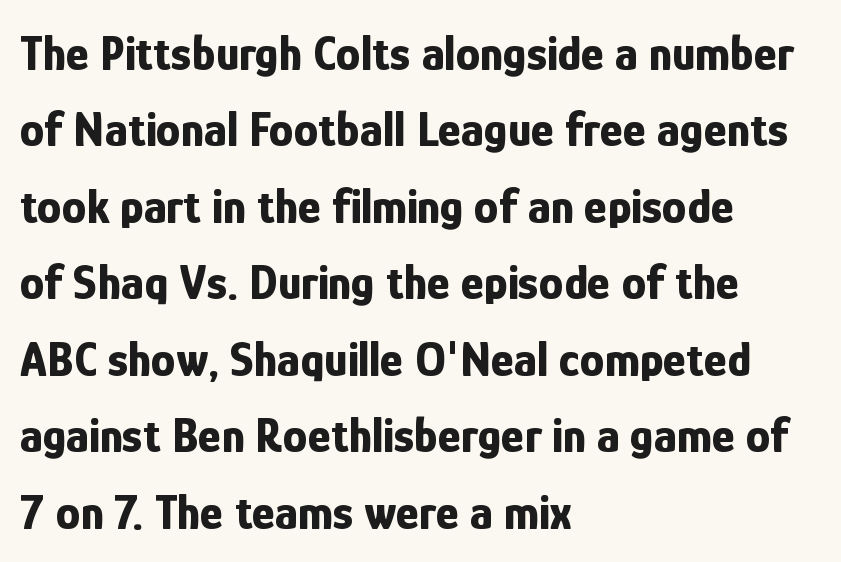
Q: Is the text bold? A: Yes.
Q: Is the text italic (slanted)? A: No, it is upright.
Q: Is the typeface a serif or a sans-serif typeface? A: Sans-serif.
Q: Is the text underlined? A: No.
Q: How is the paragraph aligned? A: Left-aligned.
Q: Is the spacing between letters normal or unusually wide? A: Normal.
Q: Is the spacing between lines tight, normal or loose? A: Normal.
Q: Width (condensed, normal, or wide)? A: Condensed.
Q: Stroke contrast? A: Low.
Q: x-height? A: Medium.
Q: Monospaced? A: No.
